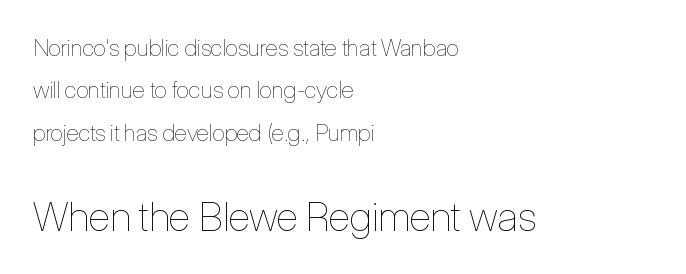
The image shows 40 px thin, condensed type, upright; set left-aligned, line spacing 1.84x, normal letter spacing, not underlined; the second (bottom) block is 1.74x larger; low stroke contrast and a medium x-height.
